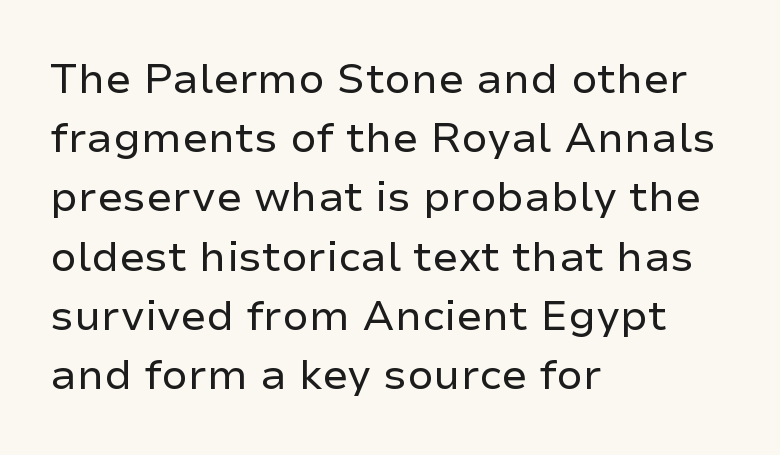
Q: Is the text bold? A: No.
Q: Is the text italic (slanted)? A: No, it is upright.
Q: Is the typeface a serif or a sans-serif typeface? A: Sans-serif.
Q: Is the text underlined? A: No.
Q: How is the paragraph aligned? A: Left-aligned.
Q: Is the spacing between letters normal or unusually wide? A: Normal.
Q: Is the spacing between lines tight, normal or loose? A: Normal.
Q: Width (condensed, normal, or wide)? A: Normal.
Q: Stroke contrast? A: Low.
Q: x-height? A: Medium.
Q: Monospaced? A: No.
